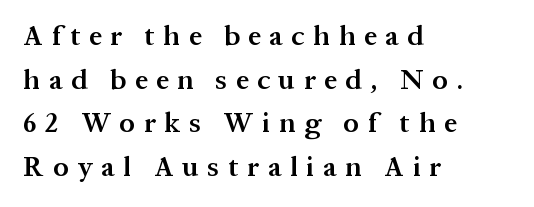
Q: Is the text bold? A: Semi-bold.
Q: Is the text italic (slanted)? A: No, it is upright.
Q: Is the typeface a serif or a sans-serif typeface? A: Serif.
Q: Is the text underlined? A: No.
Q: How is the paragraph aligned? A: Left-aligned.
Q: Is the spacing between letters normal or unusually wide? A: Unusually wide.
Q: Is the spacing between lines tight, normal or loose? A: Normal.
Q: Width (condensed, normal, or wide)? A: Normal.
Q: Stroke contrast? A: Medium.
Q: x-height? A: Medium.
Q: Monospaced? A: No.
